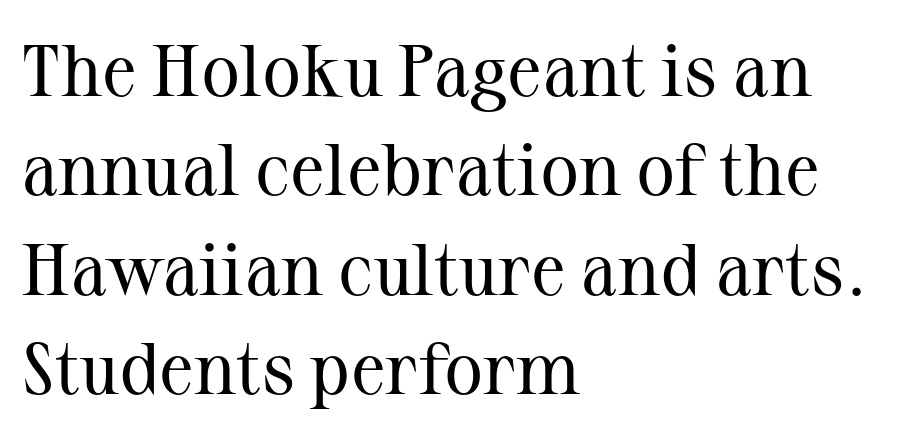
Q: Is the text bold? A: No.
Q: Is the text italic (slanted)? A: No, it is upright.
Q: Is the typeface a serif or a sans-serif typeface? A: Serif.
Q: Is the text underlined? A: No.
Q: How is the paragraph aligned? A: Left-aligned.
Q: Is the spacing between letters normal or unusually wide? A: Normal.
Q: Is the spacing between lines tight, normal or loose? A: Normal.
Q: Width (condensed, normal, or wide)? A: Normal.
Q: Stroke contrast? A: Medium.
Q: x-height? A: Medium.
Q: Monospaced? A: No.
